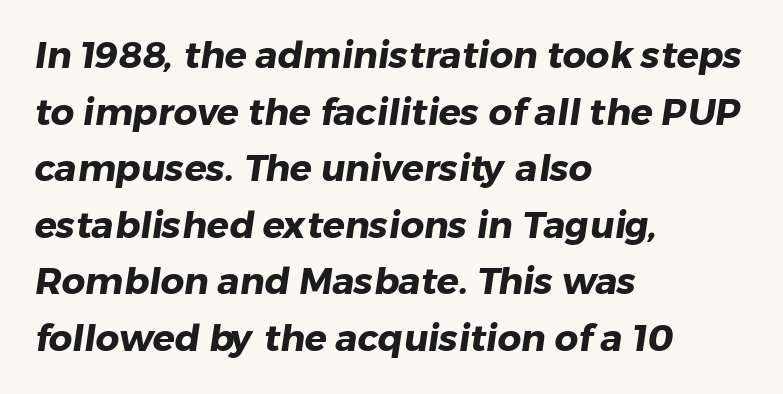
{"serif": "no", "bold": "yes", "weight": "heavy", "width": "normal", "stroke_contrast": "low", "x_height": "medium", "monospaced": "no", "underline": "no", "align": "left", "line_spacing": "normal", "line_spacing_ratio": 1.53, "letter_spacing": "normal", "letter_spacing_em": 0.0, "glyph_px": 37}
